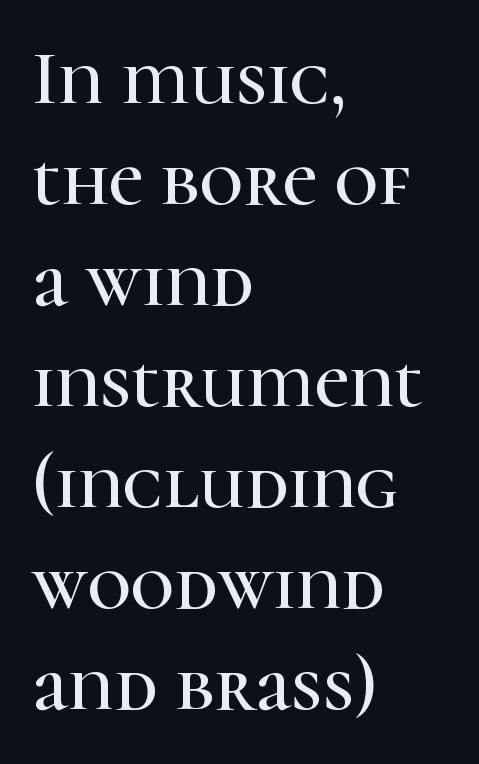
Q: Is the text italic (slanted)? A: No, it is upright.
Q: Is the typeface a serif or a sans-serif typeface? A: Serif.
Q: Is the text underlined? A: No.
Q: How is the paragraph aligned? A: Left-aligned.
Q: Is the spacing between letters normal or unusually wide? A: Normal.
Q: Is the spacing between lines tight, normal or loose? A: Normal.
Q: Width (condensed, normal, or wide)? A: Normal.
Q: Stroke contrast? A: High.
Q: x-height? A: Medium.
Q: Monospaced? A: No.
